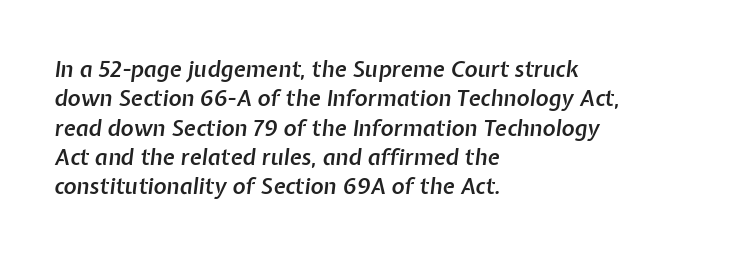
The image shows 22 px text type, italic (leaning right); set left-aligned, normal line spacing (1.33x), normal letter spacing, not underlined.
